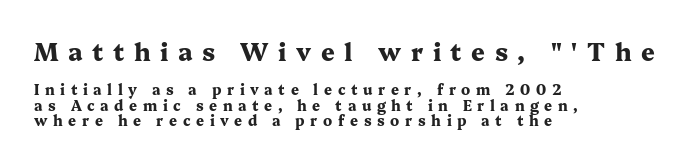
Compared with typical body copy, the letter spacing here is much looser. Reading top to bottom, the characters get smaller at the block break. The sample has been set heavy, in full bold. One glance says dense: line gaps are narrower than usual. Designer's note — italics off, roman on.
